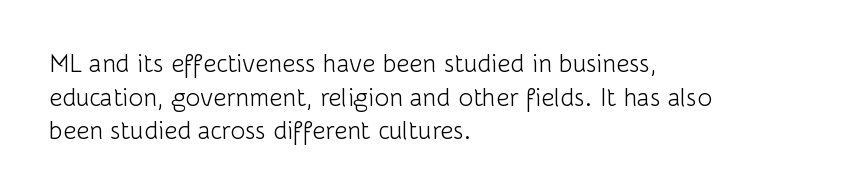
Honestly, there is no underline to notice here at all. When letters stand straight like this, we call the style roman or upright. The passage shown stacks its lines at a standard gap. Horizontal alignment here is leftward, the default for most running prose. Ink coverage per letter is moderate at most.
